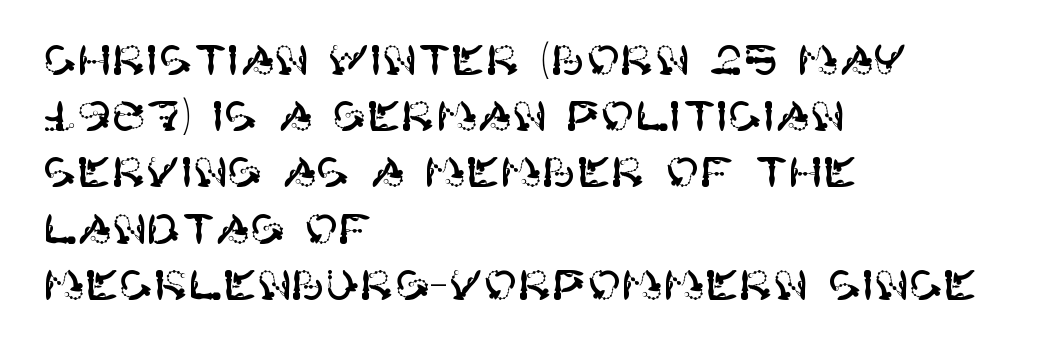
{"serif": "no", "italic": "no", "width": "normal", "stroke_contrast": "high", "x_height": "large", "underline": "no", "align": "left", "line_spacing": "normal", "line_spacing_ratio": 1.37, "letter_spacing": "normal", "letter_spacing_em": 0.0, "glyph_px": 41}
